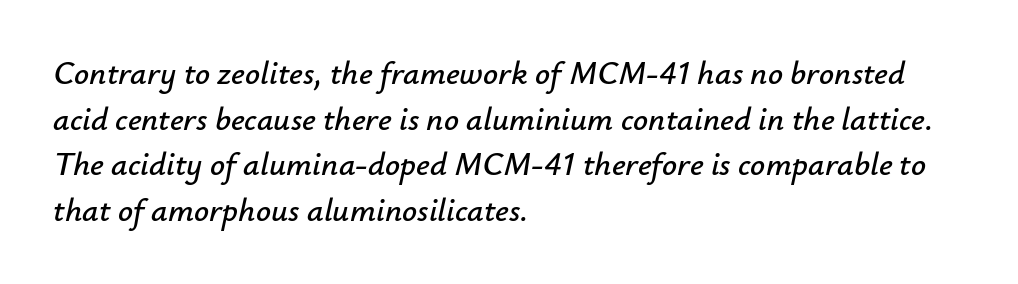
The image shows 33 px text type, italic (leaning right); set left-aligned, normal line spacing (1.38x), normal letter spacing, not underlined; low stroke contrast and a small x-height.
